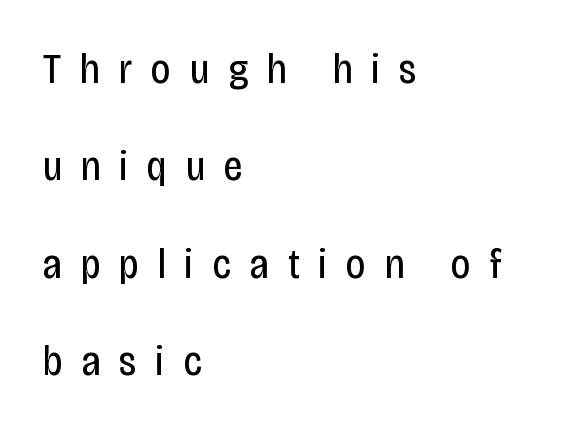
The image shows 42 px regular-weight, condensed sans-serif type, upright; set left-aligned, loose line spacing (2.32x), unusually wide letter spacing (+0.46 em), not underlined; low stroke contrast and a large x-height.
